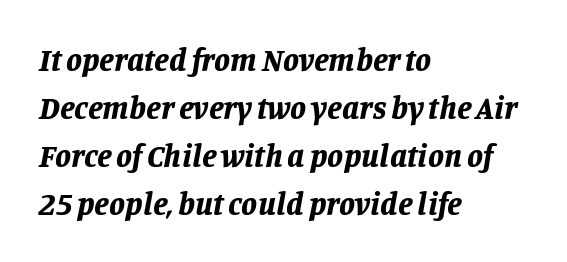
Q: Is the text bold? A: Yes.
Q: Is the text italic (slanted)? A: Yes, it leans right by about 11 degrees.
Q: Is the text underlined? A: No.
Q: How is the paragraph aligned? A: Left-aligned.
Q: Is the spacing between letters normal or unusually wide? A: Normal.
Q: Is the spacing between lines tight, normal or loose? A: Normal.
Q: Width (condensed, normal, or wide)? A: Normal.
Q: Stroke contrast? A: Low.
Q: x-height? A: Large.
Q: Monospaced? A: No.
